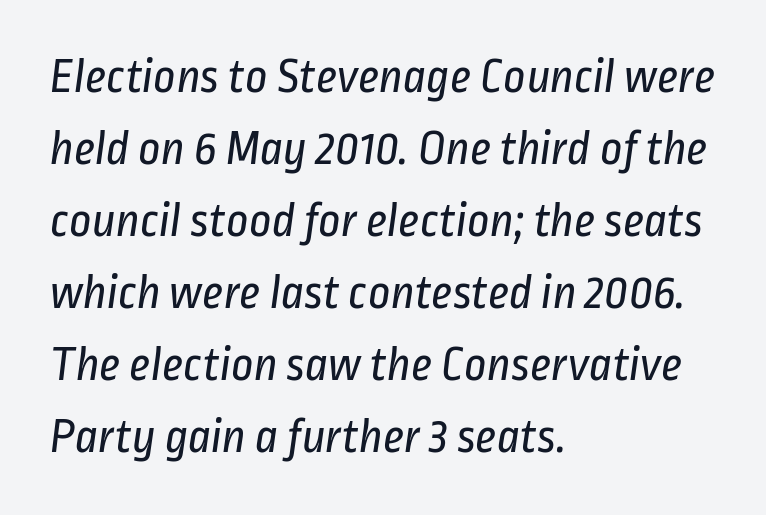
{"serif": "no", "bold": "no", "weight": "regular", "width": "condensed", "stroke_contrast": "low", "x_height": "medium", "monospaced": "no", "underline": "no", "align": "left", "line_spacing": "normal", "line_spacing_ratio": 1.47, "letter_spacing": "normal", "letter_spacing_em": 0.0, "glyph_px": 49}
